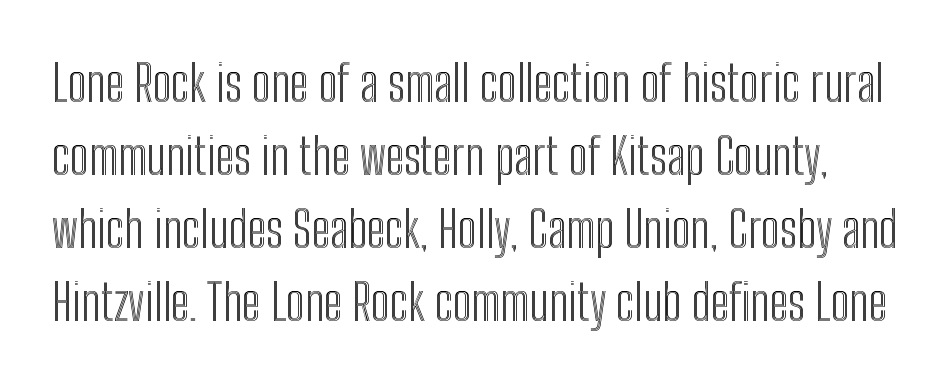
{"italic": "no", "width": "condensed", "x_height": "medium", "monospaced": "no", "underline": "no", "line_spacing": "normal", "line_spacing_ratio": 1.46, "letter_spacing": "normal", "letter_spacing_em": 0.0, "glyph_px": 50}
